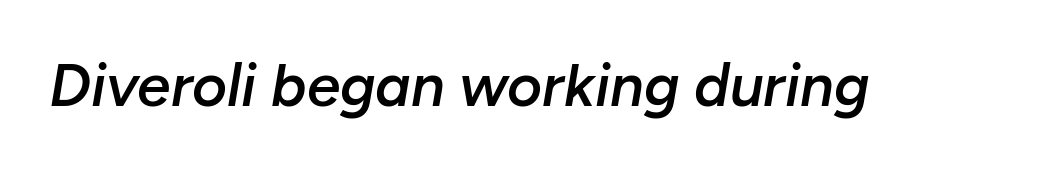
Q: Is the text bold? A: Semi-bold.
Q: Is the text italic (slanted)? A: Yes, it leans right by about 10 degrees.
Q: Is the text underlined? A: No.
Q: Is the spacing between letters normal or unusually wide? A: Normal.
Q: Width (condensed, normal, or wide)? A: Normal.
Q: Stroke contrast? A: Low.
Q: x-height? A: Medium.
Q: Monospaced? A: No.
